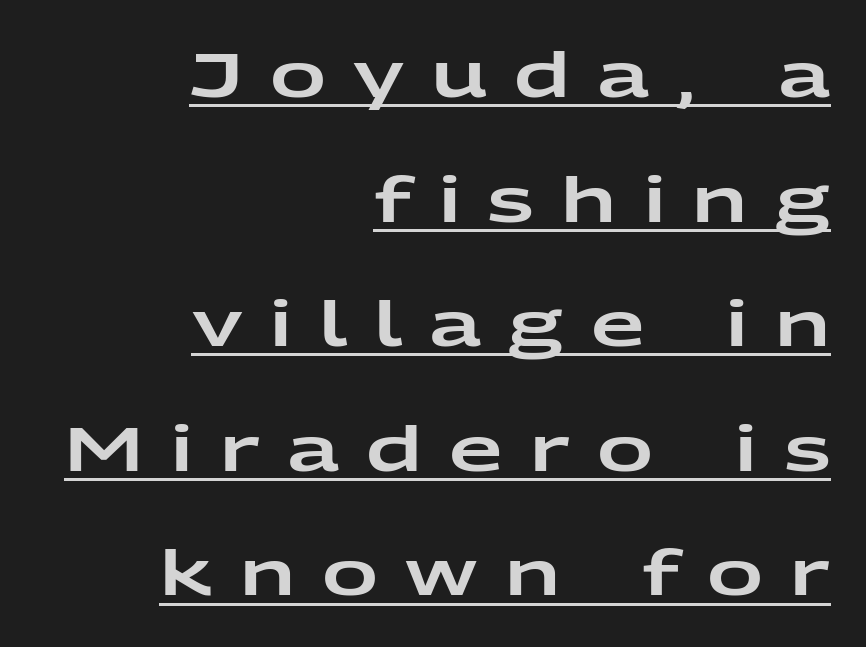
{"serif": "no", "italic": "no", "width": "wide", "stroke_contrast": "low", "x_height": "medium", "monospaced": "no", "underline": "yes", "align": "right", "line_spacing": "loose", "line_spacing_ratio": 2.01, "letter_spacing": "wide", "letter_spacing_em": 0.44, "glyph_px": 62}
